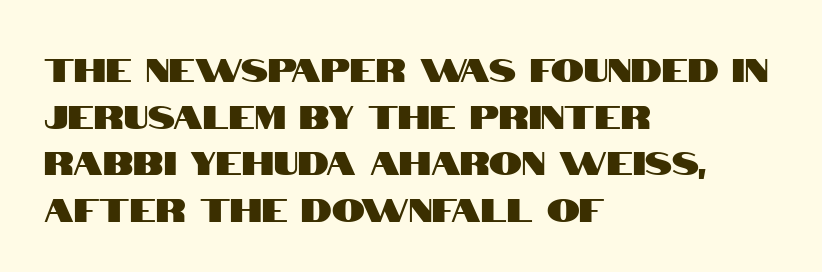
Q: Is the text italic (slanted)? A: No, it is upright.
Q: Is the typeface a serif or a sans-serif typeface? A: Sans-serif.
Q: Is the text underlined? A: No.
Q: How is the paragraph aligned? A: Left-aligned.
Q: Is the spacing between letters normal or unusually wide? A: Normal.
Q: Is the spacing between lines tight, normal or loose? A: Normal.
Q: Width (condensed, normal, or wide)? A: Condensed.
Q: Stroke contrast? A: High.
Q: x-height? A: Large.
Q: Monospaced? A: No.
